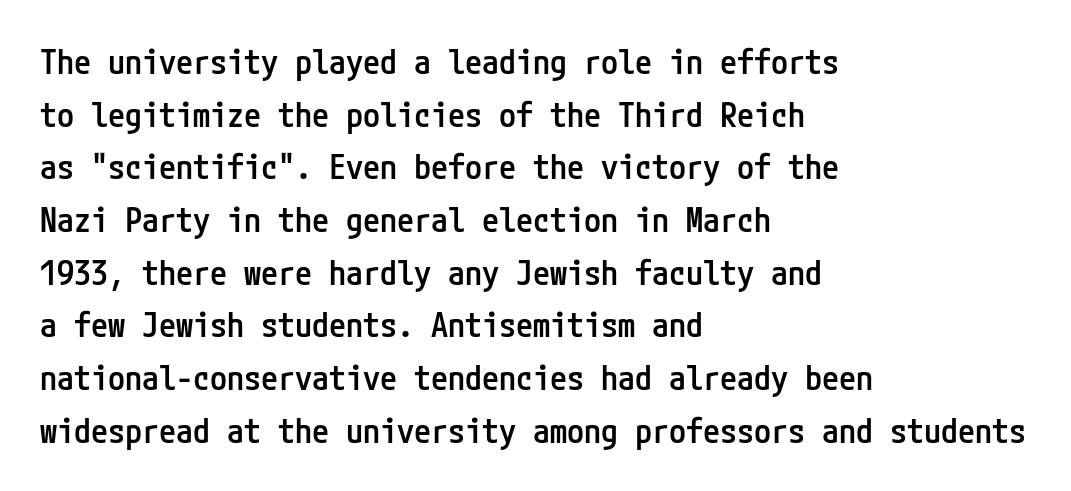
{"serif": "no", "italic": "no", "bold": "semi", "weight": "semibold", "width": "condensed", "stroke_contrast": "low", "x_height": "medium", "underline": "no", "align": "left", "line_spacing": "normal", "line_spacing_ratio": 1.55, "letter_spacing": "normal", "letter_spacing_em": 0.0, "glyph_px": 34}
